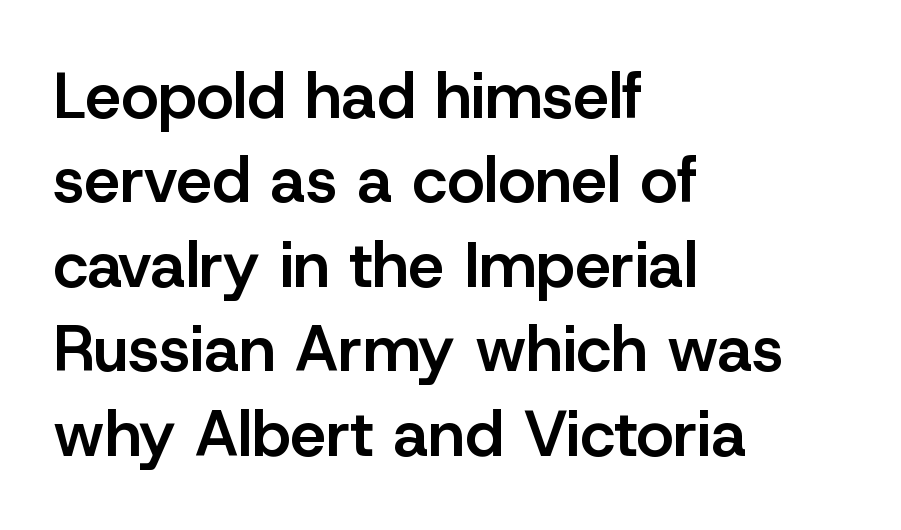
The image shows 64 px semibold sans-serif type, upright; set left-aligned, normal line spacing (1.32x), normal letter spacing, not underlined; low stroke contrast and a medium x-height.
